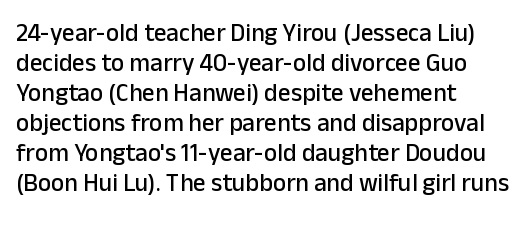
{"italic": "no", "underline": "no", "align": "left", "line_spacing_ratio": 1.2, "letter_spacing": "normal", "letter_spacing_em": 0.0, "glyph_px": 25}
